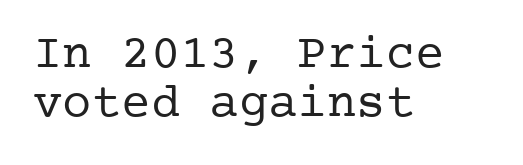
Q: Is the text bold? A: No.
Q: Is the text italic (slanted)? A: No, it is upright.
Q: Is the typeface a serif or a sans-serif typeface? A: Serif.
Q: Is the text underlined? A: No.
Q: How is the paragraph aligned? A: Left-aligned.
Q: Is the spacing between letters normal or unusually wide? A: Normal.
Q: Is the spacing between lines tight, normal or loose? A: Tight.
Q: Width (condensed, normal, or wide)? A: Normal.
Q: Stroke contrast? A: Low.
Q: x-height? A: Medium.
